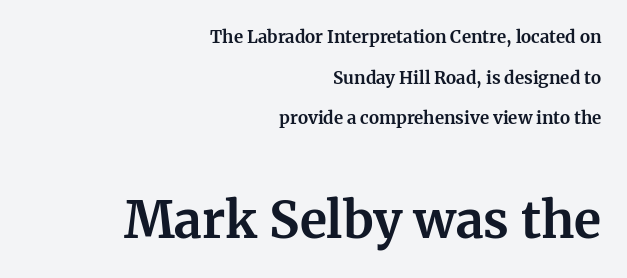
Q: Is the text bold? A: Yes.
Q: Is the text italic (slanted)? A: No, it is upright.
Q: Is the typeface a serif or a sans-serif typeface? A: Serif.
Q: Is the text underlined? A: No.
Q: How is the paragraph aligned? A: Right-aligned.
Q: Is the spacing between letters normal or unusually wide? A: Normal.
Q: Is the spacing between lines tight, normal or loose? A: Loose.
Q: Which block of text is set in a larger size, the first (top) or the second (bottom)? A: The second (bottom) one.
Q: Width (condensed, normal, or wide)? A: Normal.
Q: Stroke contrast? A: Medium.
Q: x-height? A: Medium.
Q: Monospaced? A: No.
